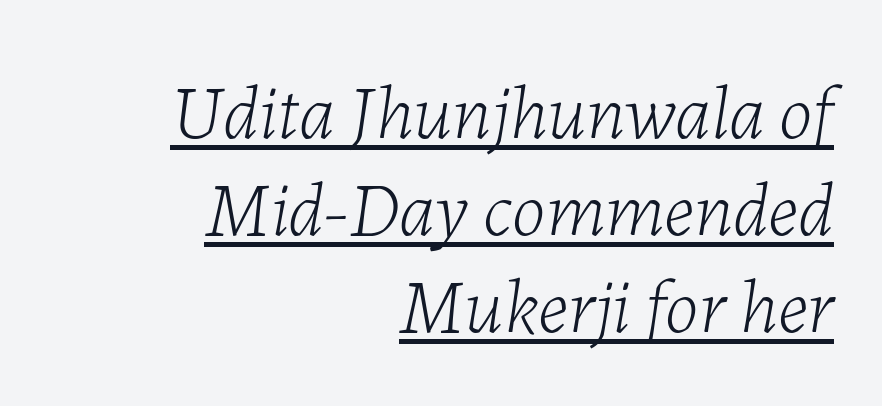
The image shows 77 px light type, italic (leaning right); set right-aligned, normal line spacing (1.26x), normal letter spacing, underlined; low stroke contrast and a medium x-height.
